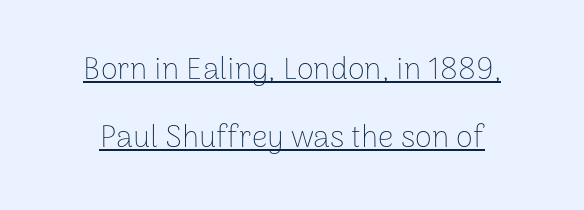
The image shows 31 px thin sans-serif type, upright; set centered, loose line spacing (2.19x), normal letter spacing, underlined; low stroke contrast and a medium x-height.
